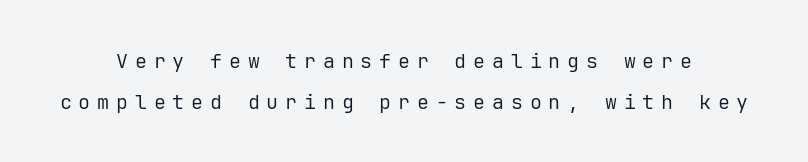
Unlike italic type, these characters show no tilt at all. Nobody drew a line under any word here. The letters look calm and open, with moderate or lighter stems. Tracking here is generous; glyphs stand well apart from one another.
